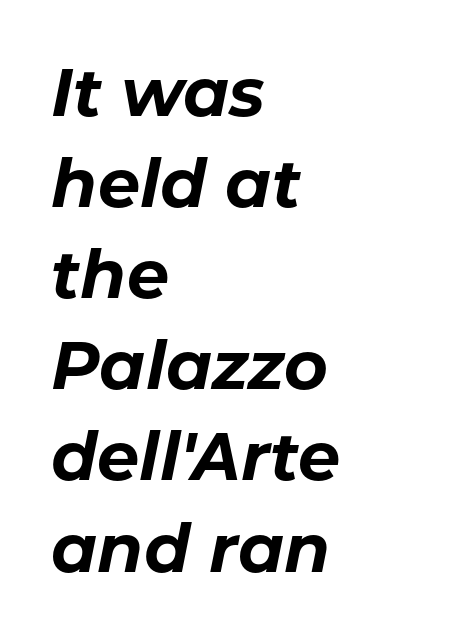
{"italic": "yes", "lean": "right", "slant_degrees": 11, "bold": "yes", "weight": "bold", "width": "normal", "stroke_contrast": "low", "x_height": "medium", "monospaced": "no", "underline": "no", "align": "left", "line_spacing": "normal", "line_spacing_ratio": 1.36, "letter_spacing": "normal", "letter_spacing_em": 0.0, "glyph_px": 67}
